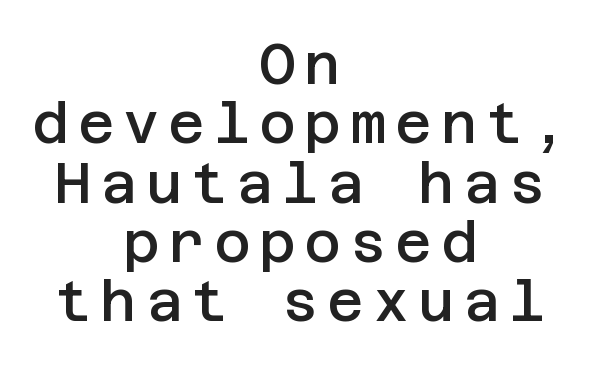
Each line is balanced around a shared central axis. The letters carry no serifs — their stems end cleanly without finishing strokes. I'd describe the lettering as semibold — firm but not a full bold. Closely set lines give the paragraph a compact silhouette. The typography opts for an upright posture over an oblique one.
